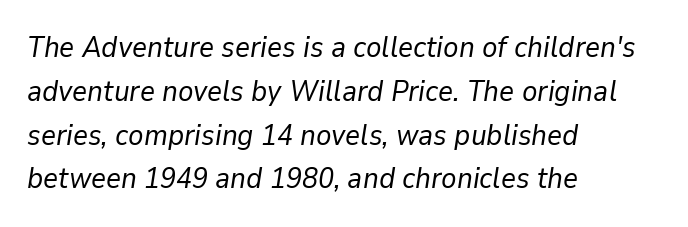
Q: Is the text bold? A: No.
Q: Is the text italic (slanted)? A: Yes, it leans right by about 9 degrees.
Q: Is the text underlined? A: No.
Q: How is the paragraph aligned? A: Left-aligned.
Q: Is the spacing between letters normal or unusually wide? A: Normal.
Q: Is the spacing between lines tight, normal or loose? A: Normal.
Q: Width (condensed, normal, or wide)? A: Normal.
Q: Stroke contrast? A: Low.
Q: x-height? A: Medium.
Q: Monospaced? A: No.
